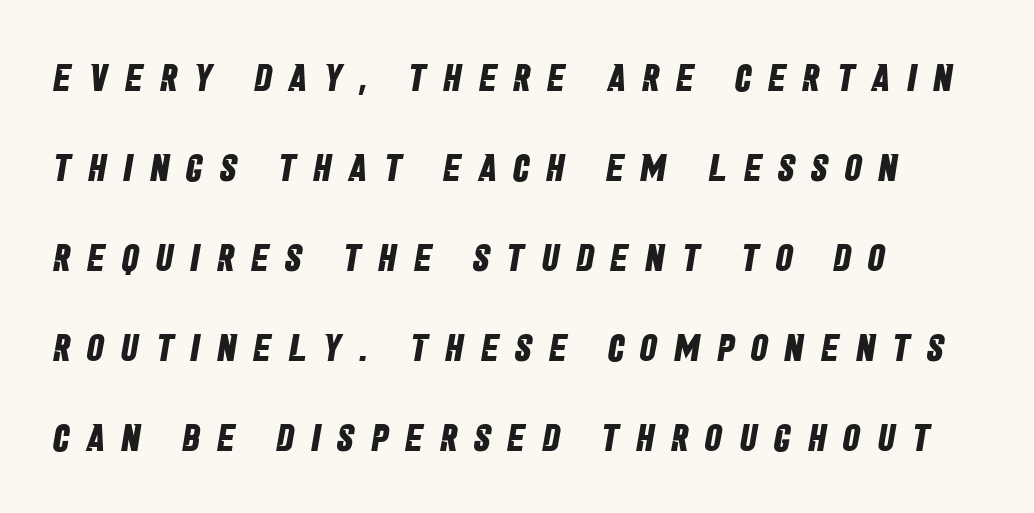
{"serif": "no", "bold": "yes", "weight": "bold", "width": "condensed", "stroke_contrast": "low", "x_height": "large", "monospaced": "no", "underline": "no", "align": "left", "line_spacing": "loose", "line_spacing_ratio": 2.37, "letter_spacing": "wide", "letter_spacing_em": 0.45, "glyph_px": 38}
